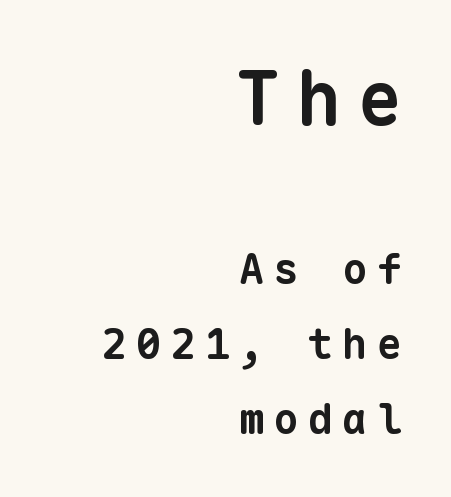
The letterforms stand isolated, each surrounded by extra space. The glyphs in this specimen are sans serif. These lines carry a lot of weight — the face is fully bold. Looks like terminal output: every glyph gets an equal slot.
